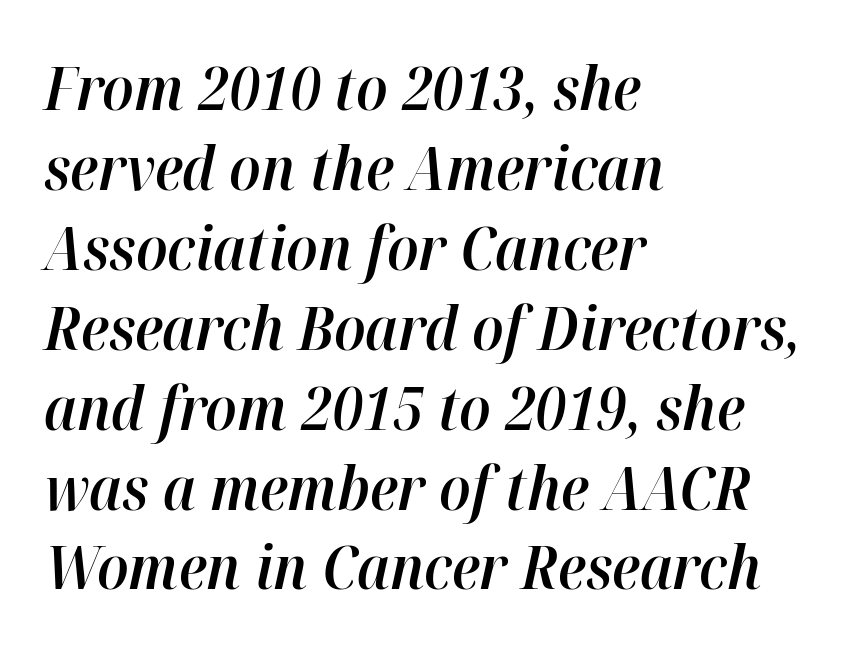
Q: Is the text bold? A: Semi-bold.
Q: Is the text italic (slanted)? A: Yes, it leans right by about 12 degrees.
Q: Is the text underlined? A: No.
Q: How is the paragraph aligned? A: Left-aligned.
Q: Is the spacing between letters normal or unusually wide? A: Normal.
Q: Is the spacing between lines tight, normal or loose? A: Normal.
Q: Width (condensed, normal, or wide)? A: Normal.
Q: Stroke contrast? A: High.
Q: x-height? A: Medium.
Q: Monospaced? A: No.
